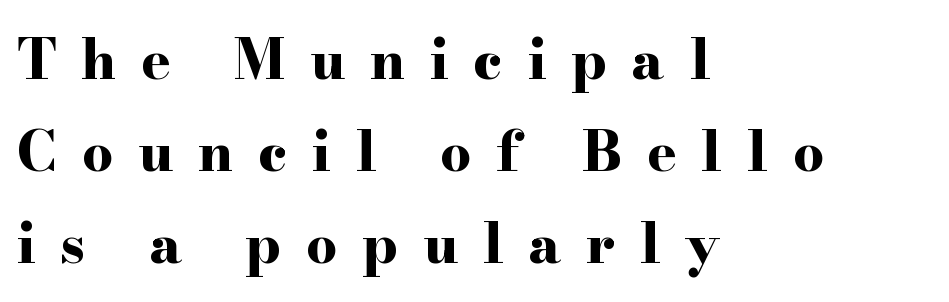
The leading is moderate, giving the passage an even texture. The passage is arranged the way most books set body copy — flush left. Students, note that the glyphs here are deliberately spaced far apart. Font category for this specimen: serif. Looks like regular typesetting: each glyph gets only the width it needs. These words are printed bold, with thick strokes throughout.
